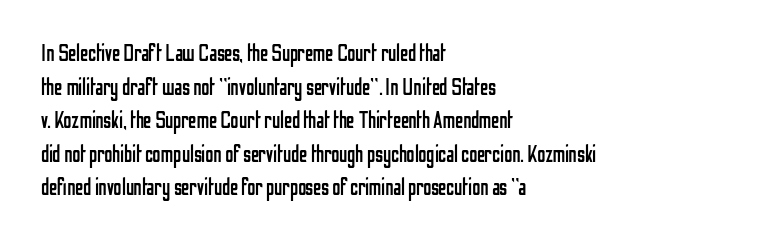
Q: Is the text bold? A: No.
Q: Is the text italic (slanted)? A: No, it is upright.
Q: Is the text underlined? A: No.
Q: How is the paragraph aligned? A: Left-aligned.
Q: Is the spacing between letters normal or unusually wide? A: Normal.
Q: Is the spacing between lines tight, normal or loose? A: Normal.
